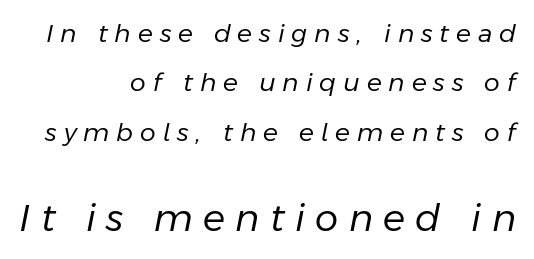
{"italic": "yes", "lean": "right", "slant_degrees": 11, "bold": "no", "weight": "regular", "width": "normal", "stroke_contrast": "low", "x_height": "medium", "monospaced": "no", "underline": "no", "align": "right", "line_spacing": "loose", "line_spacing_ratio": 1.98, "letter_spacing": "wide", "letter_spacing_em": 0.28, "larger_block": "second", "size_ratio": 1.48, "glyph_px": 37}
